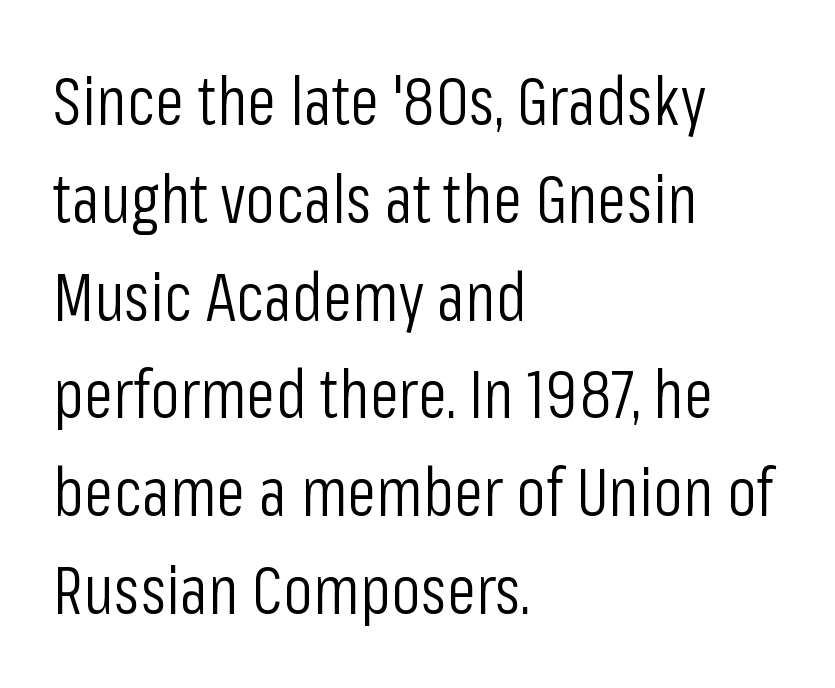
The image shows 67 px light, condensed sans-serif type, upright; set left-aligned, normal line spacing (1.46x), normal letter spacing, not underlined; low stroke contrast and a medium x-height.
